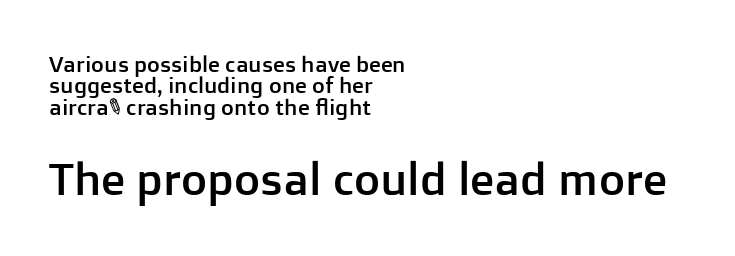
Short note: letters normally spaced. Small over large — that's the arrangement of the two blocks here. The setting favours the left margin, as ordinary paragraphs usually do. The baseline area is clear.
